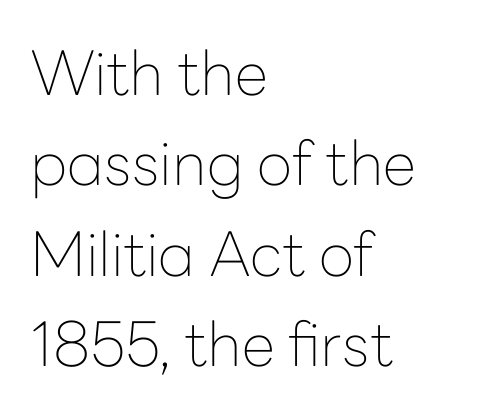
{"serif": "no", "italic": "no", "bold": "no", "weight": "thin", "width": "normal", "stroke_contrast": "low", "x_height": "medium", "monospaced": "no", "underline": "no", "align": "left", "line_spacing": "normal", "line_spacing_ratio": 1.48, "letter_spacing": "normal", "letter_spacing_em": 0.0, "glyph_px": 61}
